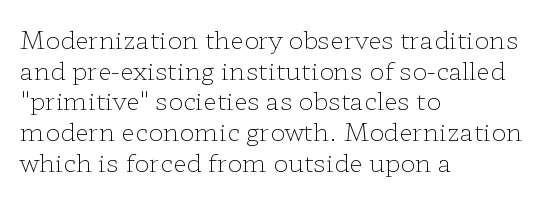
The image shows 25 px text type, upright; set left-aligned, line spacing 1.23x, normal letter spacing, not underlined.
